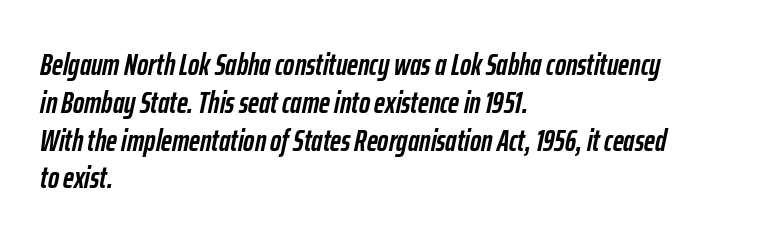
The image shows 30 px semibold, condensed type, italic (leaning right); set left-aligned, normal line spacing (1.26x), normal letter spacing, not underlined; low stroke contrast and a medium x-height.
